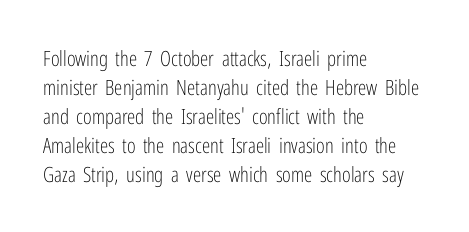
Letters rest on an invisible, unmarked baseline. Heaviness? Minimal to ordinary, like unemphasized prose. The rendering anchors every line to the left-hand side. The line-height multiplier appears to be the usual default.
